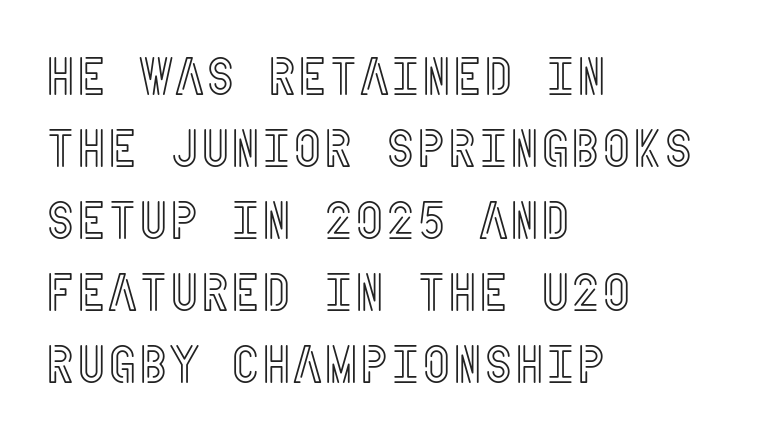
The image shows 53 px condensed type, upright; set left-aligned, normal line spacing (1.36x), normal letter spacing, not underlined; a large x-height.
